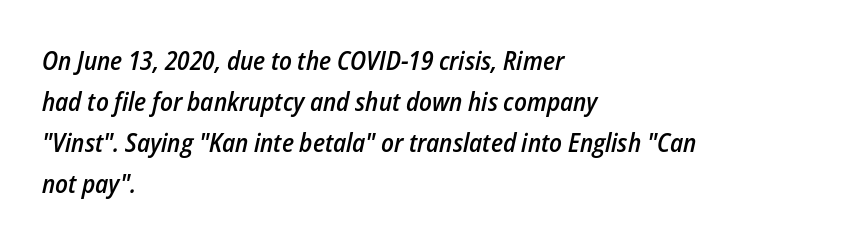
The image shows 26 px text type, italic (leaning right); set left-aligned, normal line spacing (1.58x), normal letter spacing, not underlined.
